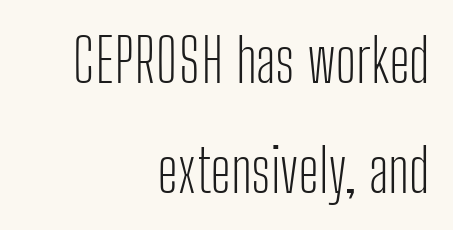
The image shows 60 px light, condensed sans-serif type, upright; set right-aligned, line spacing 1.84x, normal letter spacing, not underlined; low stroke contrast and a medium x-height.
